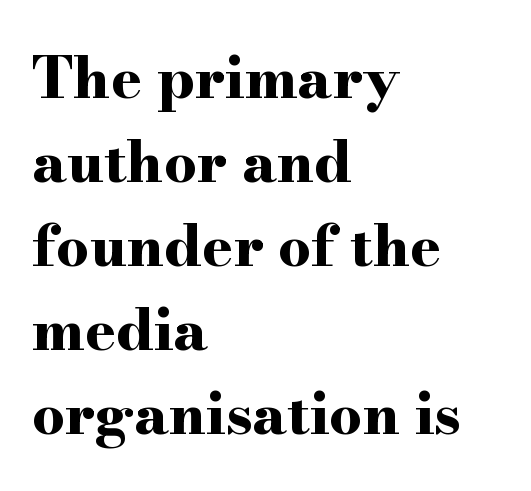
The lines are quadded left. What kind of face is this? One with serifs. Vertical spacing — default. Note the varied advance widths — an 'i' is clearly narrower than an 'm'.
